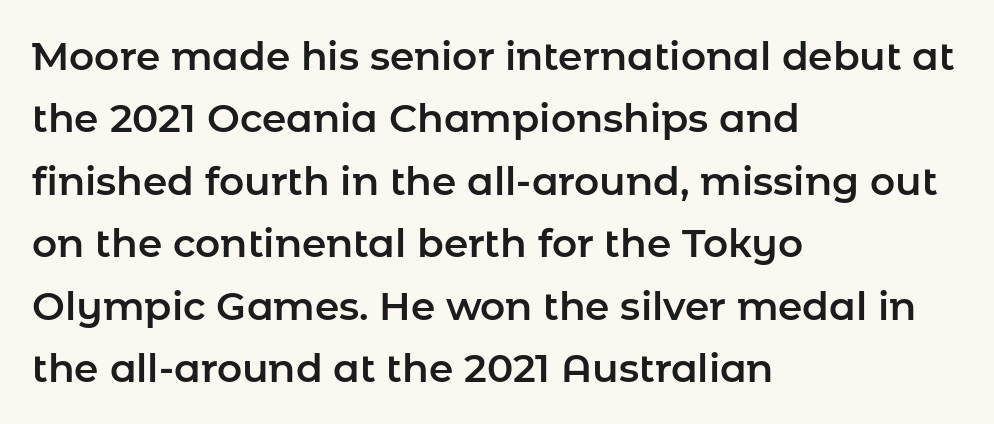
{"serif": "no", "italic": "no", "width": "normal", "stroke_contrast": "low", "x_height": "medium", "monospaced": "no", "underline": "no", "align": "left", "line_spacing": "normal", "line_spacing_ratio": 1.6, "letter_spacing": "normal", "letter_spacing_em": 0.0, "glyph_px": 39}
